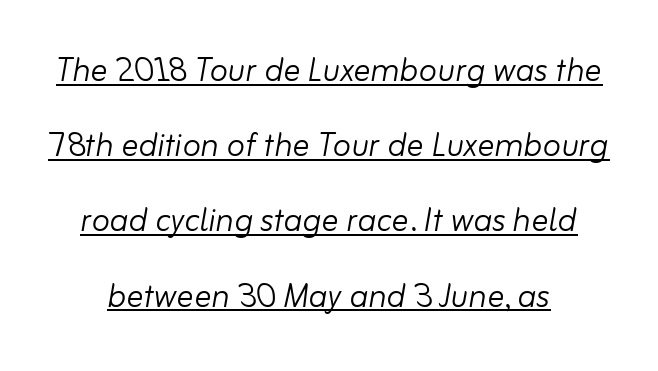
Q: Is the text bold? A: No.
Q: Is the text italic (slanted)? A: Yes, it leans right by about 10 degrees.
Q: Is the text underlined? A: Yes.
Q: How is the paragraph aligned? A: Centered.
Q: Is the spacing between letters normal or unusually wide? A: Normal.
Q: Width (condensed, normal, or wide)? A: Normal.
Q: Stroke contrast? A: Low.
Q: x-height? A: Small.
Q: Monospaced? A: No.
